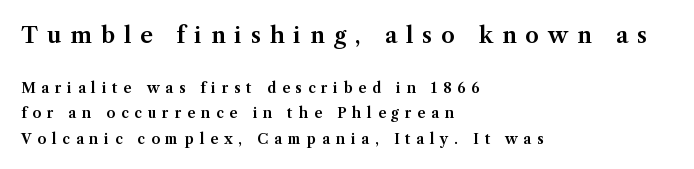
{"italic": "no", "underline": "no", "align": "left", "line_spacing_ratio": 1.82, "letter_spacing": "wide", "letter_spacing_em": 0.41, "larger_block": "first", "size_ratio": 1.57, "glyph_px": 22}
